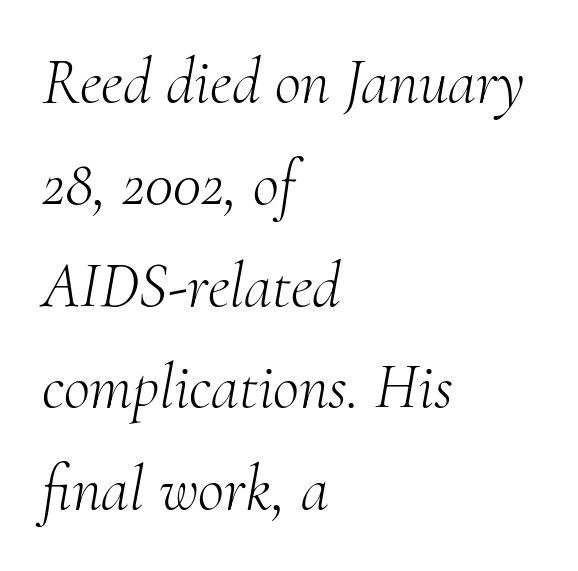
Honestly, the row spacing looks completely unremarkable. The gap between lines stays unmarked. This sample has the flowing, uneven cadence of proportional lettering. Yep, that's italic — everything's leaning. Does extra space separate the letters? No, they use regular spacing.
